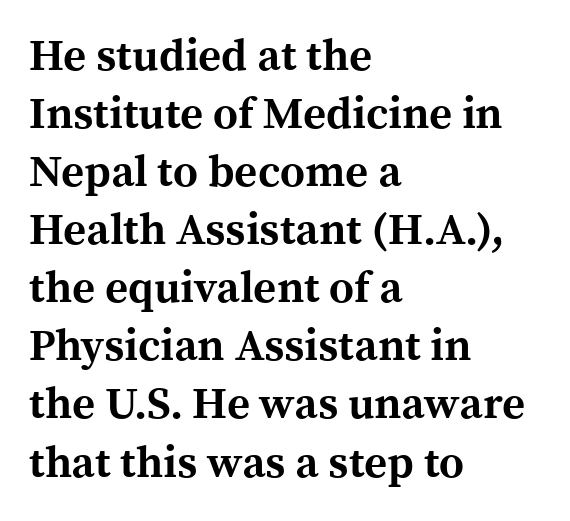
Q: Is the text bold? A: Yes.
Q: Is the text italic (slanted)? A: No, it is upright.
Q: Is the typeface a serif or a sans-serif typeface? A: Serif.
Q: Is the text underlined? A: No.
Q: How is the paragraph aligned? A: Left-aligned.
Q: Is the spacing between letters normal or unusually wide? A: Normal.
Q: Is the spacing between lines tight, normal or loose? A: Normal.
Q: Width (condensed, normal, or wide)? A: Normal.
Q: x-height? A: Medium.
Q: Monospaced? A: No.
